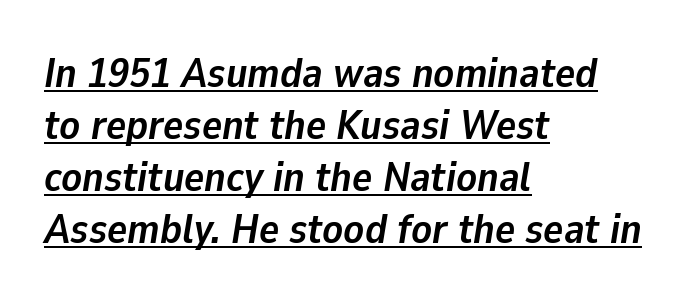
In terms of posture, this sample is oblique. The text block is weighted toward the left margin, trailing off unevenly rightward. Spacing between characters is what you'd get straight out of the box. This sample has the flowing, uneven cadence of proportional lettering. Plenty of ink on the page — the face is bold.
